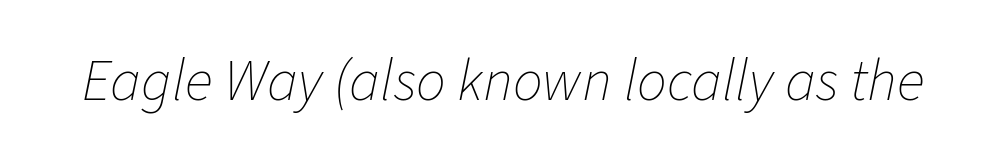
Q: Is the text bold? A: No.
Q: Is the text italic (slanted)? A: Yes, it leans right by about 11 degrees.
Q: Is the text underlined? A: No.
Q: Is the spacing between letters normal or unusually wide? A: Normal.
Q: Width (condensed, normal, or wide)? A: Normal.
Q: Stroke contrast? A: Low.
Q: x-height? A: Medium.
Q: Monospaced? A: No.
